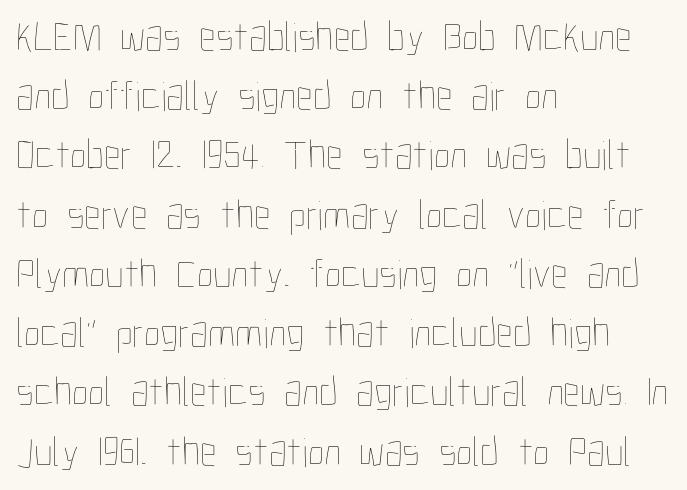
{"italic": "no", "bold": "no", "weight": "thin", "width": "condensed", "stroke_contrast": "low", "x_height": "medium", "monospaced": "no", "underline": "no", "align": "left", "line_spacing": "normal", "line_spacing_ratio": 1.41, "letter_spacing": "normal", "letter_spacing_em": 0.0, "glyph_px": 42}
